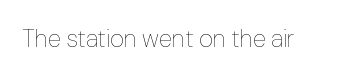
The rendering keeps characters at their native spacing. The font sits on the lighter half of the weight spectrum, regular included. Quick note: underline off. Is there any slant? The stems are plumb.
